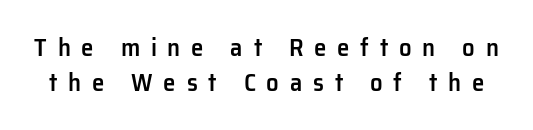
Unmarked baselines from the first word to the last. As a designer I'd log this as weight 600, semibold. Notice how the stems are strictly vertical — no italics here. How are the letters spaced? Widely, with obvious added tracking. The line-height multiplier appears to be the usual default.
